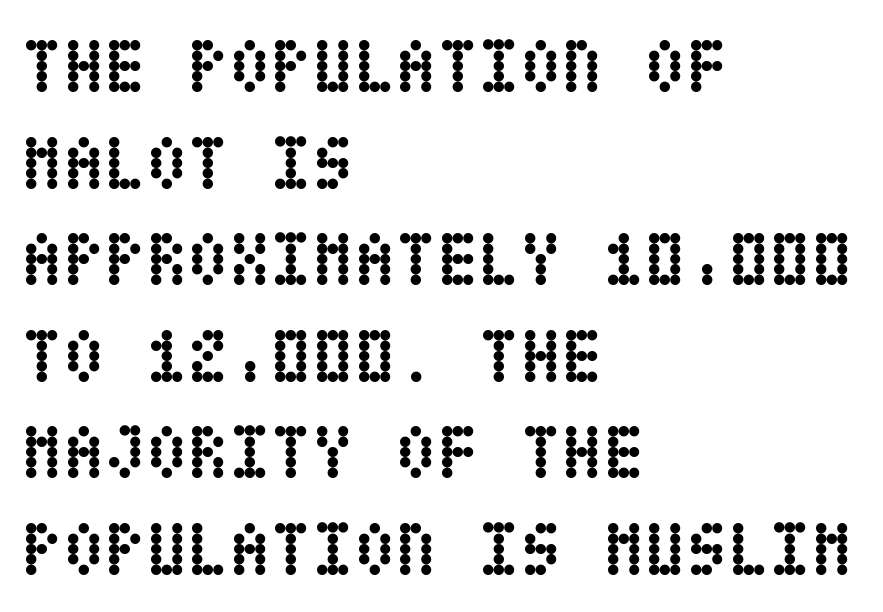
The strip under each line holds only bare page. Stroke thickness is high; the sample reads as a true bold. Does the leading feel generous? No, just average. A typesetter would call this zero additional tracking.
